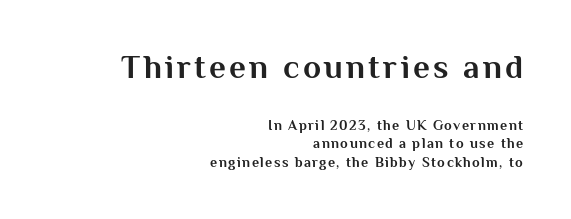
The image shows 33 px bold sans-serif type, upright; set right-aligned, normal line spacing (1.3x), not underlined; the first (top) block is 2.36x larger; medium stroke contrast and a medium x-height.
